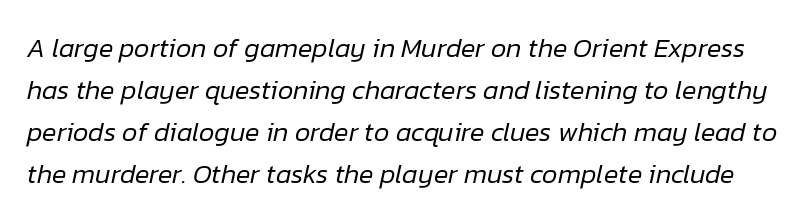
{"italic": "yes", "lean": "right", "slant_degrees": 12, "bold": "no", "underline": "no", "line_spacing": "normal", "line_spacing_ratio": 1.56, "letter_spacing": "normal", "letter_spacing_em": 0.0, "glyph_px": 27}
